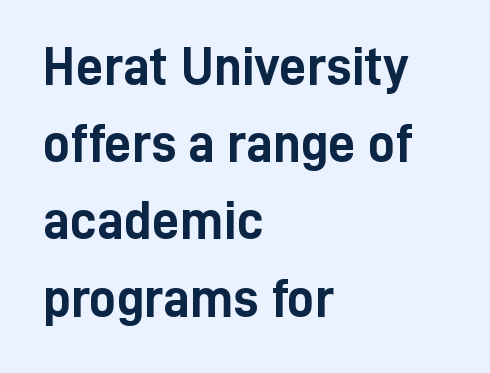
The image shows 54 px semibold, condensed sans-serif type, upright; set left-aligned, normal line spacing (1.43x), normal letter spacing, not underlined; low stroke contrast and a medium x-height.
